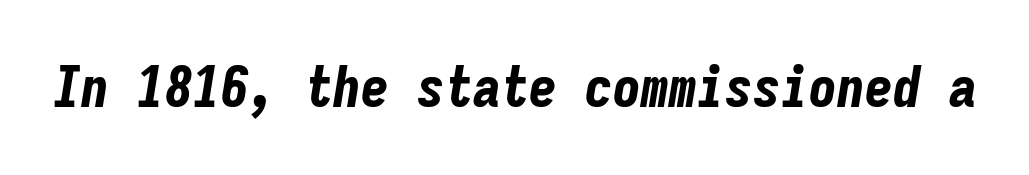
The words here are not underlined. The letters march in equal steps, a hallmark of fixed-pitch type. Typographic density is high because the face is bold. Every character sits at an angle, as italics do. Here the glyphs are tracked normally, forming tight word shapes.
